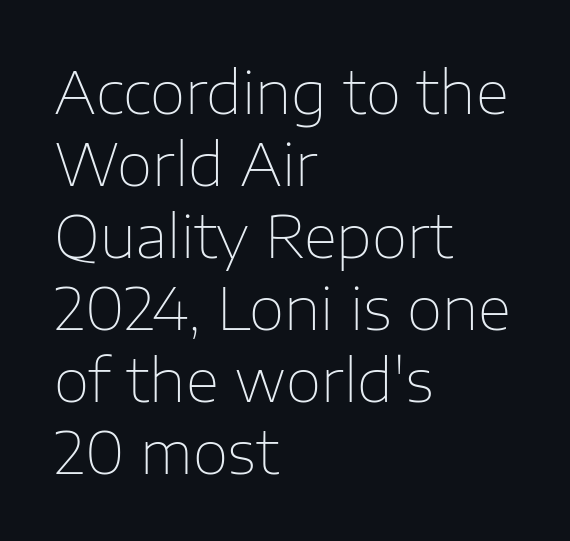
Stems and bowls with no extra thickness — not bold. Font category for this specimen: sans-serif. Italic? Not at all — the glyphs are vertical. Visually the block forms a straight wall on the left and a jagged coastline on the right. The face used here is proportionally spaced, like ordinary book or web type.
